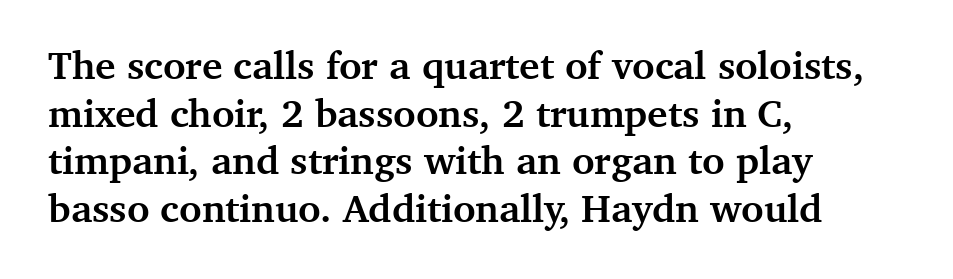
The image shows 39 px semibold serif type, upright; set left-aligned, line spacing 1.22x, normal letter spacing, not underlined; medium stroke contrast and a medium x-height.
